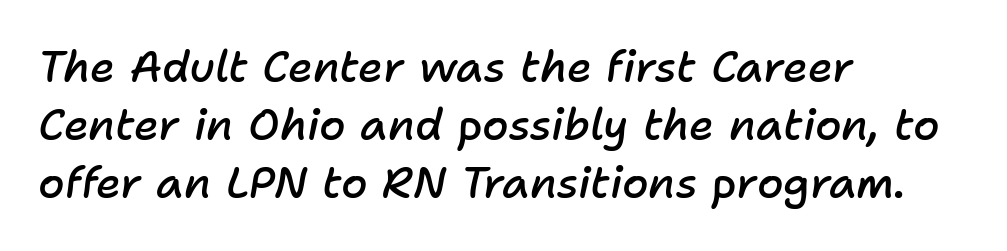
The image shows 43 px semibold type, italic (leaning right); set left-aligned, normal line spacing (1.35x), normal letter spacing, not underlined; low stroke contrast and a medium x-height.
